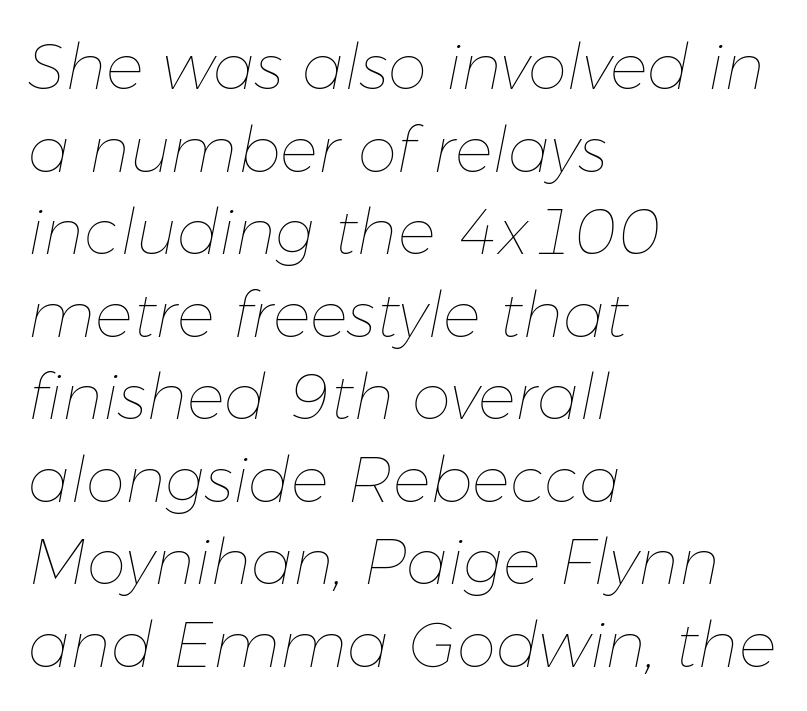
You can tell it's italic because the verticals aren't actually vertical. Nothing unusual about the tracking: characters are spaced as the font intends. Unbolded letterforms with no extra heft. Letters rest on an invisible, unmarked baseline. Horizontally, the lines are justified to the leading edge only.
